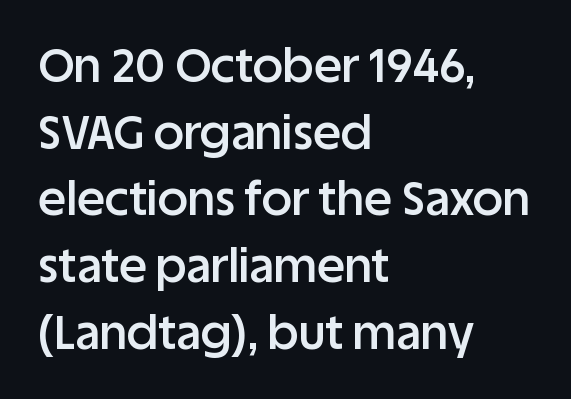
{"serif": "no", "italic": "no", "bold": "semi", "weight": "semibold", "width": "normal", "stroke_contrast": "low", "x_height": "large", "monospaced": "no", "underline": "no", "align": "left", "line_spacing": "normal", "line_spacing_ratio": 1.42, "letter_spacing": "normal", "letter_spacing_em": 0.0, "glyph_px": 47}
